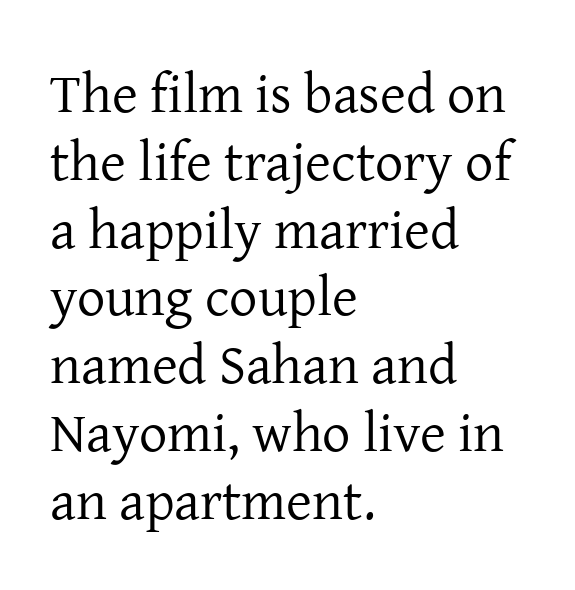
The image shows 56 px regular-weight serif type, upright; set left-aligned, line spacing 1.21x, normal letter spacing, not underlined; low stroke contrast and a medium x-height.
